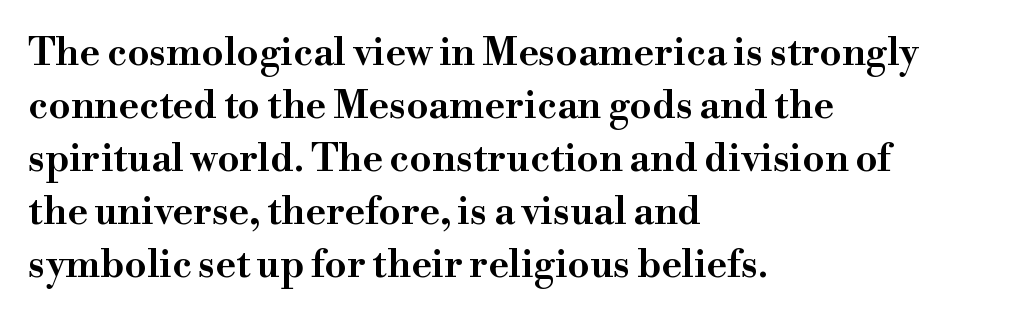
{"serif": "yes", "italic": "no", "width": "wide", "stroke_contrast": "high", "x_height": "small", "monospaced": "no", "underline": "no", "align": "left", "line_spacing": "normal", "line_spacing_ratio": 1.36, "letter_spacing": "normal", "letter_spacing_em": 0.0, "glyph_px": 39}
